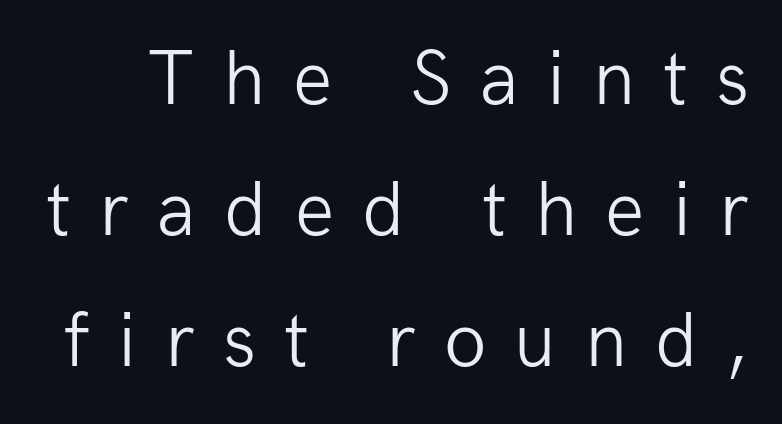
Q: Is the text bold? A: No.
Q: Is the text italic (slanted)? A: No, it is upright.
Q: Is the typeface a serif or a sans-serif typeface? A: Sans-serif.
Q: Is the text underlined? A: No.
Q: Is the spacing between letters normal or unusually wide? A: Unusually wide.
Q: Is the spacing between lines tight, normal or loose? A: Normal.
Q: Width (condensed, normal, or wide)? A: Normal.
Q: Stroke contrast? A: Low.
Q: x-height? A: Medium.
Q: Monospaced? A: No.
